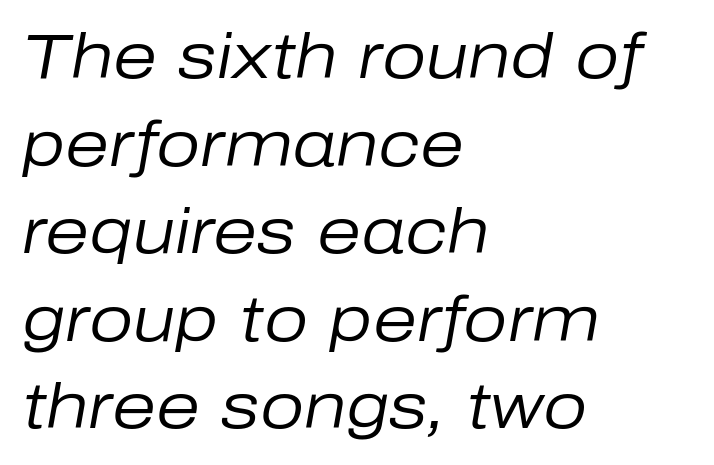
This rendering features lettering with no underline. The specimen reads as italic at a glance. On a weight scale, this lands at 450 or below. Quick note: interline space is typical.
